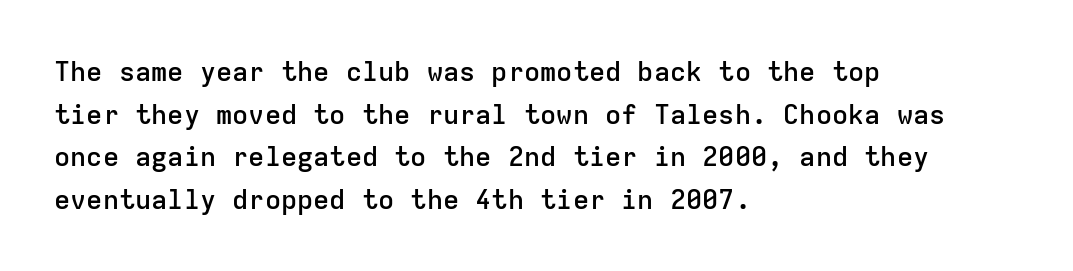
Q: Is the text bold? A: Semi-bold.
Q: Is the text italic (slanted)? A: No, it is upright.
Q: Is the text underlined? A: No.
Q: How is the paragraph aligned? A: Left-aligned.
Q: Is the spacing between letters normal or unusually wide? A: Normal.
Q: Is the spacing between lines tight, normal or loose? A: Normal.
